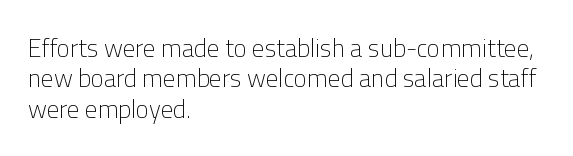
{"italic": "no", "bold": "no", "underline": "no", "align": "left", "line_spacing_ratio": 1.22, "letter_spacing": "normal", "letter_spacing_em": 0.0, "glyph_px": 25}
